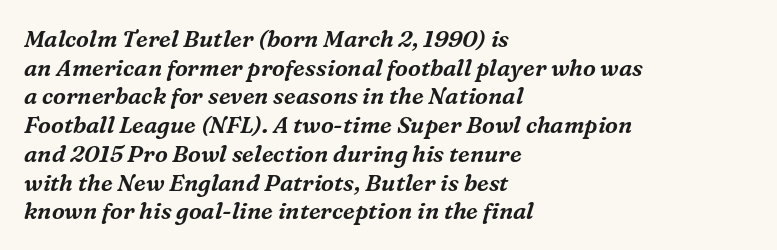
{"italic": "yes", "lean": "right", "slant_degrees": 16, "underline": "no", "align": "left", "line_spacing": "normal", "line_spacing_ratio": 1.25, "letter_spacing": "normal", "letter_spacing_em": 0.0, "glyph_px": 23}
